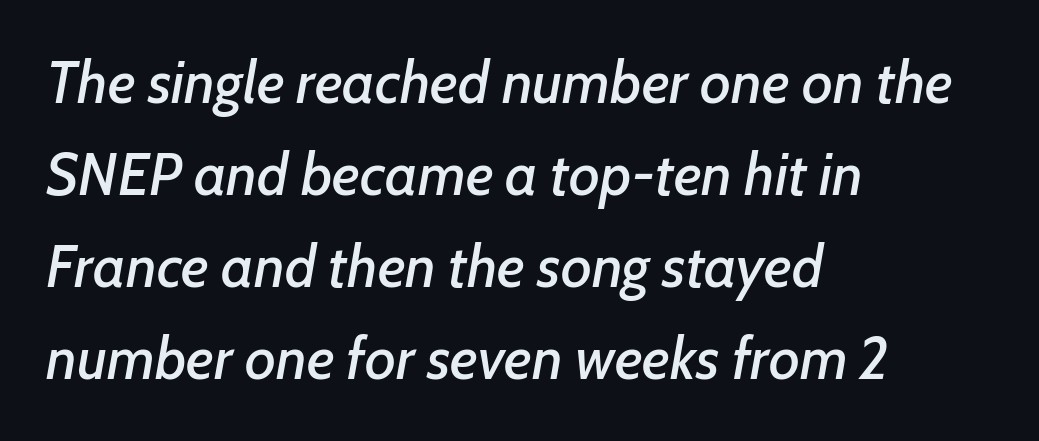
{"italic": "yes", "lean": "right", "slant_degrees": 7, "width": "normal", "stroke_contrast": "low", "x_height": "medium", "monospaced": "no", "underline": "no", "align": "left", "line_spacing": "normal", "line_spacing_ratio": 1.56, "letter_spacing": "normal", "letter_spacing_em": 0.0, "glyph_px": 59}
